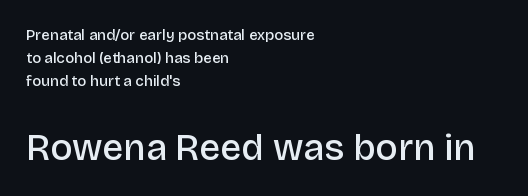
Q: Is the text bold? A: Semi-bold.
Q: Is the text italic (slanted)? A: No, it is upright.
Q: Is the typeface a serif or a sans-serif typeface? A: Sans-serif.
Q: Is the text underlined? A: No.
Q: How is the paragraph aligned? A: Left-aligned.
Q: Is the spacing between letters normal or unusually wide? A: Normal.
Q: Is the spacing between lines tight, normal or loose? A: Normal.
Q: Which block of text is set in a larger size, the first (top) or the second (bottom)? A: The second (bottom) one.
Q: Width (condensed, normal, or wide)? A: Normal.
Q: Stroke contrast? A: Low.
Q: x-height? A: Large.
Q: Monospaced? A: No.
